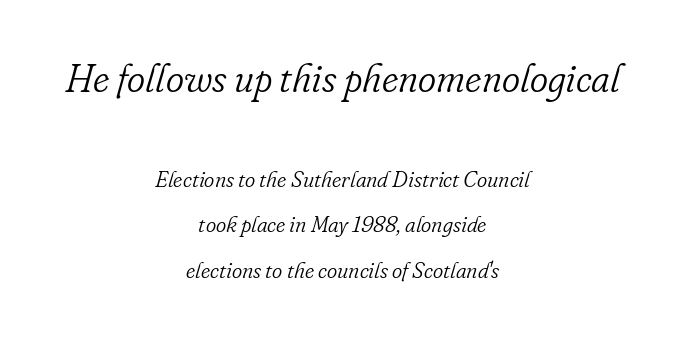
The image shows 39 px light serif type, italic (leaning right); set centered, loose line spacing (2.07x), normal letter spacing, not underlined; the first (top) block is 1.77x larger; low stroke contrast and a small x-height.
